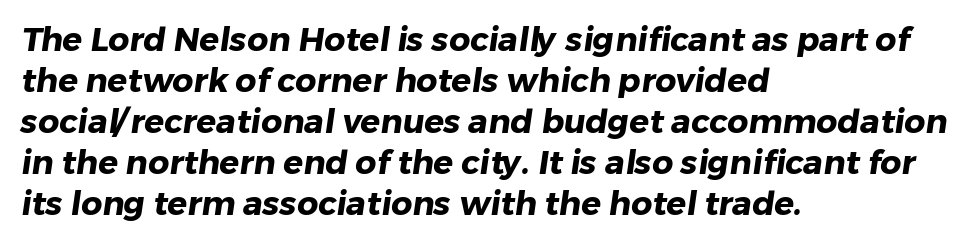
Q: Is the text bold? A: Yes.
Q: Is the typeface a serif or a sans-serif typeface? A: Sans-serif.
Q: Is the text underlined? A: No.
Q: How is the paragraph aligned? A: Left-aligned.
Q: Is the spacing between letters normal or unusually wide? A: Normal.
Q: Width (condensed, normal, or wide)? A: Normal.
Q: Stroke contrast? A: Low.
Q: x-height? A: Medium.
Q: Monospaced? A: No.
